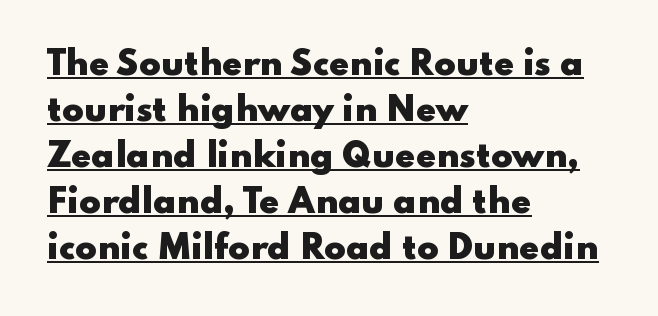
Q: Is the text bold? A: Yes.
Q: Is the text italic (slanted)? A: No, it is upright.
Q: Is the typeface a serif or a sans-serif typeface? A: Sans-serif.
Q: Is the text underlined? A: Yes.
Q: How is the paragraph aligned? A: Left-aligned.
Q: Is the spacing between letters normal or unusually wide? A: Normal.
Q: Is the spacing between lines tight, normal or loose? A: Normal.
Q: Width (condensed, normal, or wide)? A: Wide.
Q: Stroke contrast? A: Low.
Q: x-height? A: Small.
Q: Monospaced? A: No.
